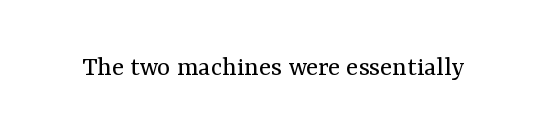
Q: Is the text bold? A: No.
Q: Is the text italic (slanted)? A: No, it is upright.
Q: Is the typeface a serif or a sans-serif typeface? A: Serif.
Q: Is the text underlined? A: No.
Q: Is the spacing between letters normal or unusually wide? A: Normal.
Q: Width (condensed, normal, or wide)? A: Normal.
Q: Stroke contrast? A: Medium.
Q: x-height? A: Medium.
Q: Monospaced? A: No.
